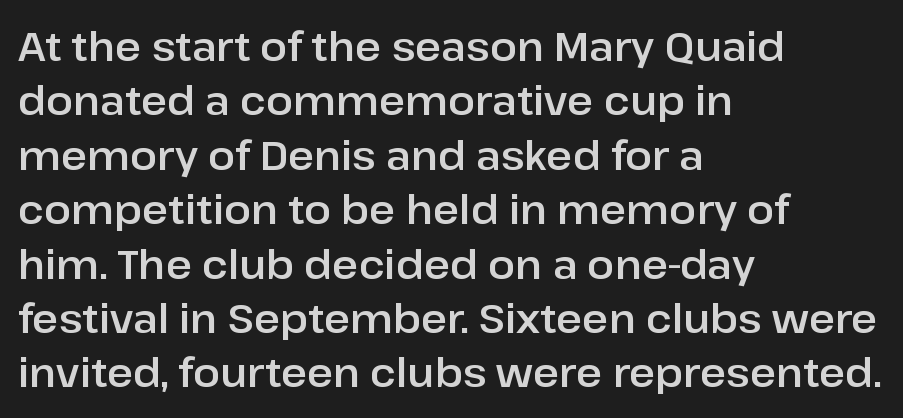
{"serif": "no", "italic": "no", "width": "normal", "stroke_contrast": "low", "x_height": "medium", "monospaced": "no", "underline": "no", "align": "left", "line_spacing": "normal", "line_spacing_ratio": 1.36, "letter_spacing": "normal", "letter_spacing_em": 0.0, "glyph_px": 40}
